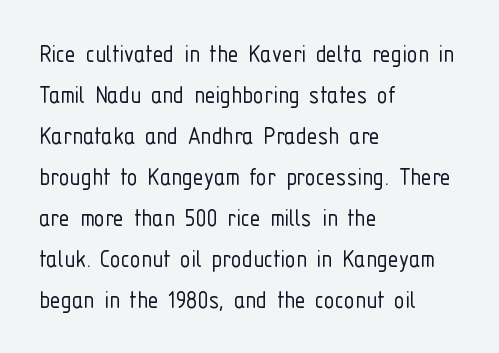
Q: Is the text bold? A: No.
Q: Is the text italic (slanted)? A: No, it is upright.
Q: Is the text underlined? A: No.
Q: How is the paragraph aligned? A: Left-aligned.
Q: Is the spacing between letters normal or unusually wide? A: Normal.
Q: Is the spacing between lines tight, normal or loose? A: Normal.
